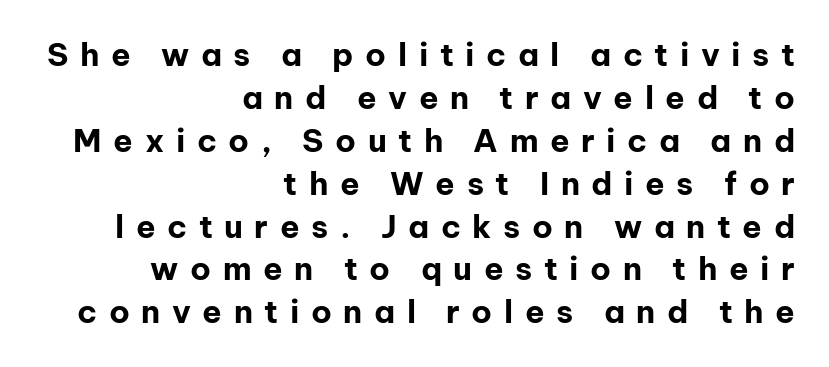
The image shows 32 px bold sans-serif type, upright; set right-aligned, normal line spacing (1.34x), unusually wide letter spacing (+0.36 em), not underlined; low stroke contrast and a medium x-height.
